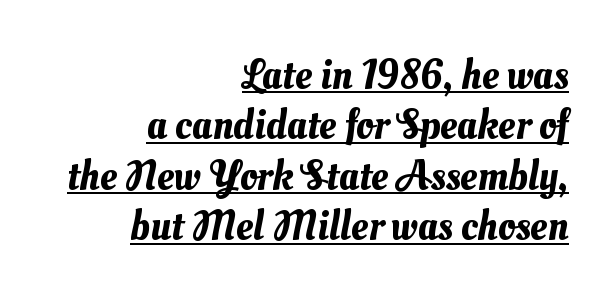
{"width": "normal", "stroke_contrast": "medium", "x_height": "small", "monospaced": "no", "underline": "yes", "align": "right", "line_spacing_ratio": 1.2, "letter_spacing": "normal", "letter_spacing_em": 0.0, "glyph_px": 42}
